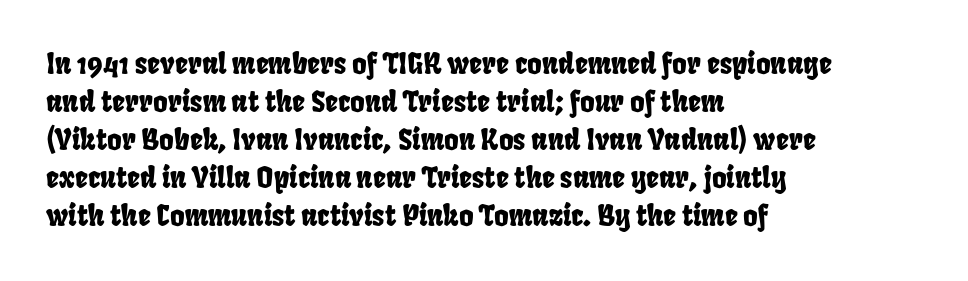
What's the leading like? Ordinary, nothing unusual. Letterform terminals end flat and unadorned throughout the passage. The string is rendered with underlining switched off. Glyph-to-glyph distance matches everyday printed text. The letters advance in unequal steps, a hallmark of proportional type.
